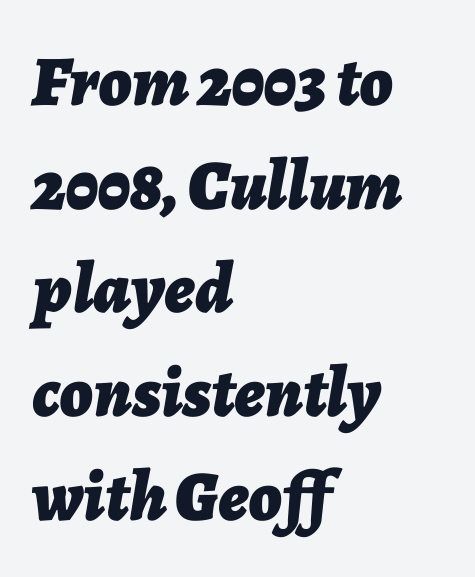
{"italic": "yes", "lean": "right", "slant_degrees": 7, "bold": "yes", "weight": "bold", "width": "normal", "stroke_contrast": "low", "x_height": "medium", "monospaced": "no", "underline": "no", "align": "left", "line_spacing": "normal", "line_spacing_ratio": 1.46, "letter_spacing": "normal", "letter_spacing_em": 0.0, "glyph_px": 71}
